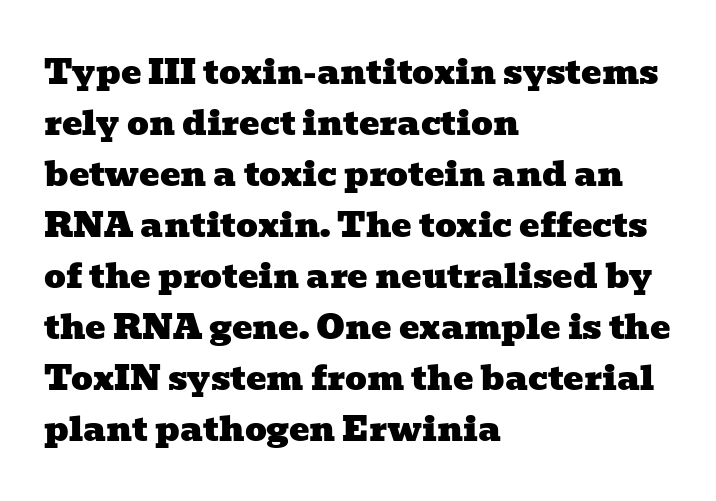
{"serif": "yes", "width": "wide", "stroke_contrast": "low", "x_height": "medium", "monospaced": "no", "underline": "no", "align": "left", "line_spacing": "normal", "line_spacing_ratio": 1.5, "letter_spacing": "normal", "letter_spacing_em": 0.0, "glyph_px": 34}
